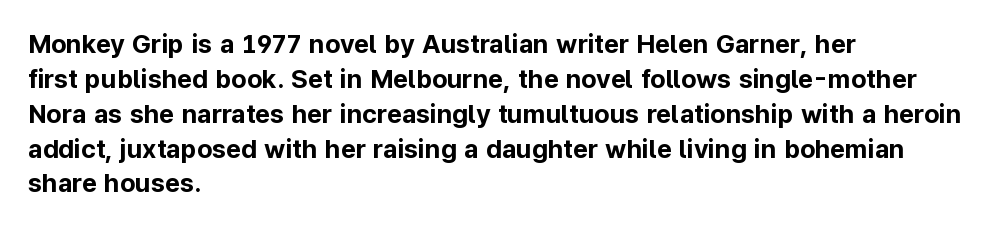
The image shows 26 px bold type, upright; set left-aligned, normal line spacing (1.34x), normal letter spacing, not underlined.
